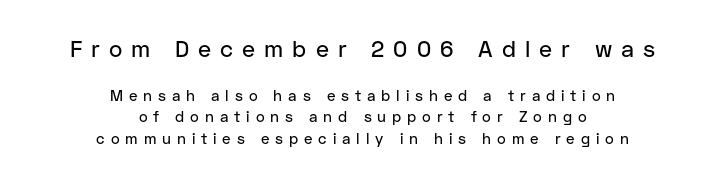
Q: Is the text italic (slanted)? A: No, it is upright.
Q: Is the text underlined? A: No.
Q: How is the paragraph aligned? A: Centered.
Q: Is the spacing between letters normal or unusually wide? A: Unusually wide.
Q: Is the spacing between lines tight, normal or loose? A: Normal.
Q: Which block of text is set in a larger size, the first (top) or the second (bottom)? A: The first (top) one.
